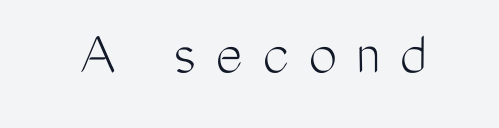
{"serif": "no", "italic": "no", "bold": "no", "weight": "light", "width": "condensed", "stroke_contrast": "medium", "x_height": "medium", "monospaced": "no", "underline": "no", "letter_spacing": "wide", "letter_spacing_em": 0.31, "glyph_px": 64}
